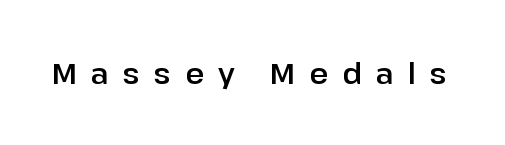
Q: Is the text italic (slanted)? A: No, it is upright.
Q: Is the typeface a serif or a sans-serif typeface? A: Sans-serif.
Q: Is the text underlined? A: No.
Q: Is the spacing between letters normal or unusually wide? A: Unusually wide.
Q: Width (condensed, normal, or wide)? A: Normal.
Q: Stroke contrast? A: Low.
Q: x-height? A: Medium.
Q: Monospaced? A: No.
